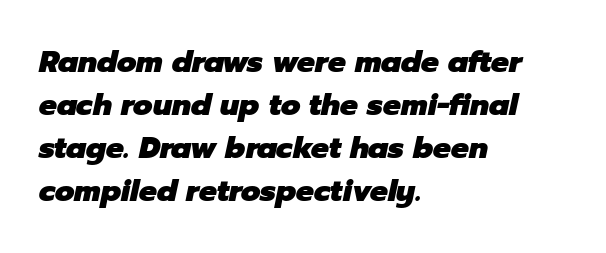
The whole block is typeset with a tilt. In CSS terms this would be text-align: left. Look at the stroke-to-counter ratio: heavy, a bold. Think of a printed novel: that variable character pitch is what you see here. What stands out about the letter spacing? Nothing — it is the standard amount. This rendering features lettering with no underline.
